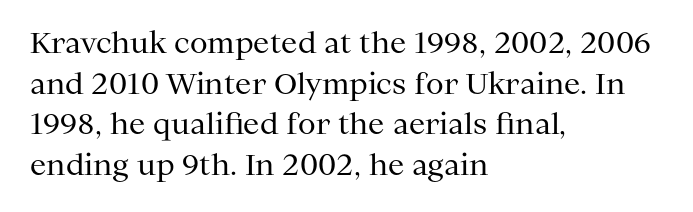
{"serif": "yes", "italic": "no", "bold": "no", "weight": "regular", "width": "normal", "stroke_contrast": "medium", "x_height": "medium", "monospaced": "no", "underline": "no", "align": "left", "line_spacing": "normal", "line_spacing_ratio": 1.4, "letter_spacing": "normal", "letter_spacing_em": 0.0, "glyph_px": 29}
